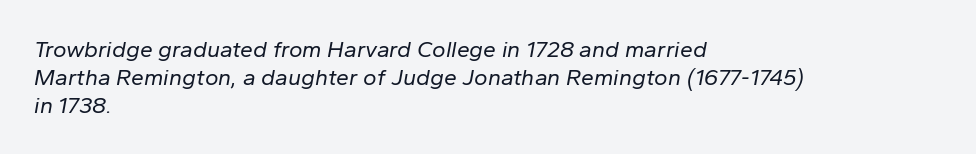
Q: Is the text bold? A: No.
Q: Is the text italic (slanted)? A: Yes, it leans right by about 10 degrees.
Q: Is the text underlined? A: No.
Q: How is the paragraph aligned? A: Left-aligned.
Q: Is the spacing between letters normal or unusually wide? A: Normal.
